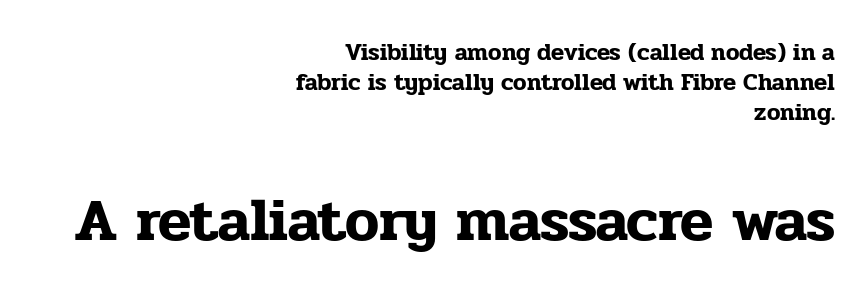
{"serif": "yes", "italic": "no", "width": "normal", "stroke_contrast": "low", "x_height": "medium", "monospaced": "no", "underline": "no", "align": "right", "line_spacing": "normal", "line_spacing_ratio": 1.25, "letter_spacing": "normal", "letter_spacing_em": 0.0, "larger_block": "second", "size_ratio": 2.54, "glyph_px": 61}
